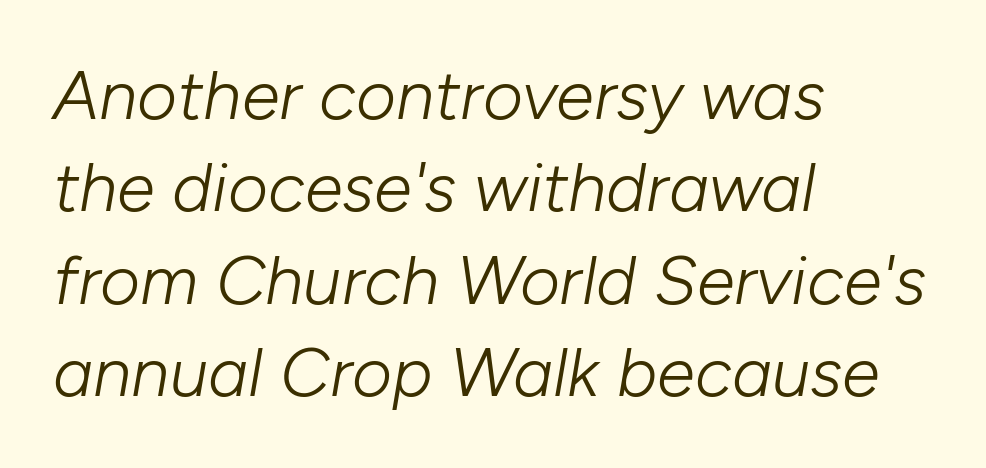
The image shows 69 px light type, italic (leaning right); set left-aligned, normal line spacing (1.34x), normal letter spacing, not underlined; low stroke contrast and a medium x-height.
